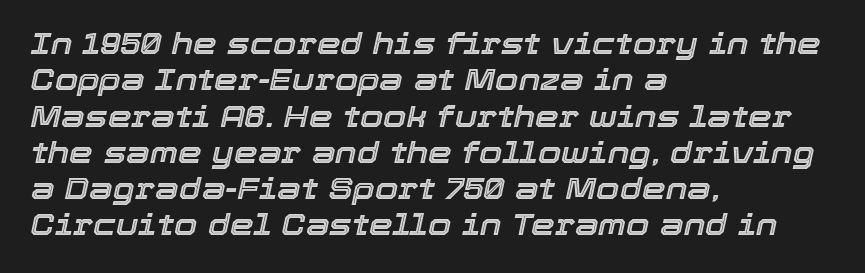
If you drew a ruler down the left edge, every line would touch it. You could call the tracking neutral — neither tight nor loose. Do the characters align in a grid? No, the font is proportional. Notice how the stems are inclined rather than vertical — that's the hallmark of italics.
